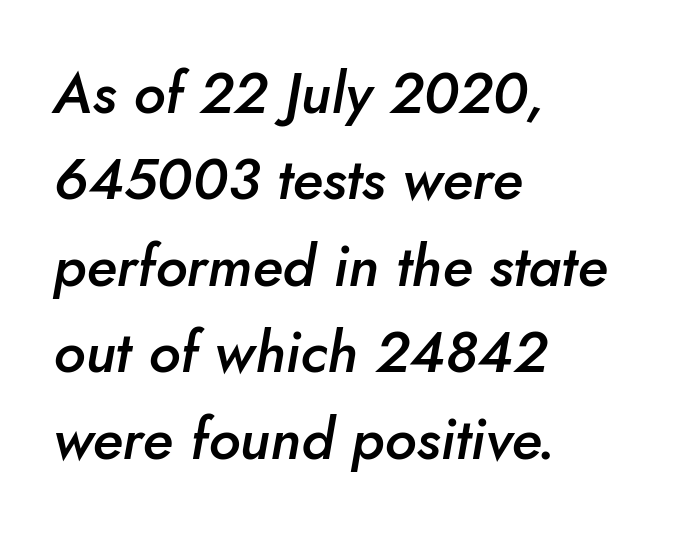
The image shows 58 px semibold type, italic (leaning right); set left-aligned, normal line spacing (1.49x), normal letter spacing, not underlined; low stroke contrast and a small x-height.
